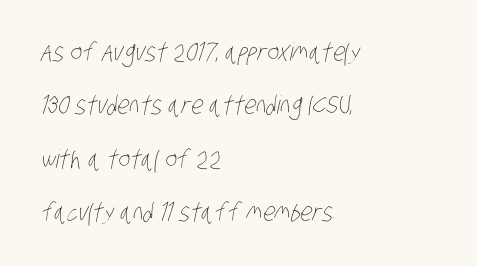
Descenders are the only things crossing below the line. The strokes carry an ordinary text weight at most. Leading: increased. Layout note: lines flush left. A typesetter would call this zero additional tracking.
